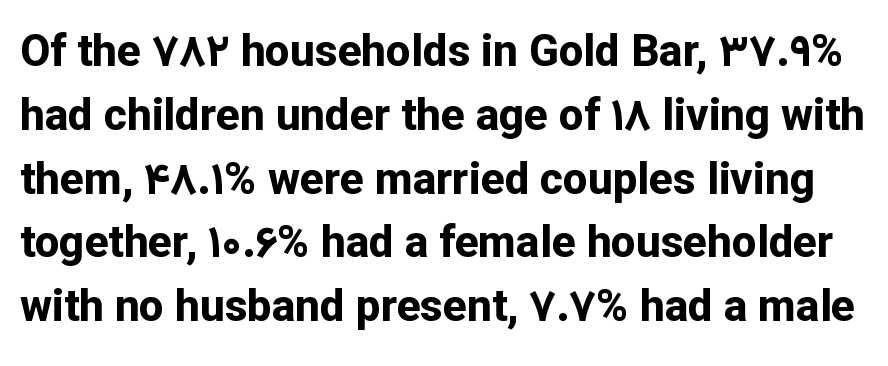
{"serif": "no", "italic": "no", "bold": "yes", "weight": "bold", "width": "normal", "stroke_contrast": "low", "x_height": "medium", "monospaced": "no", "underline": "no", "line_spacing": "normal", "line_spacing_ratio": 1.45, "letter_spacing": "normal", "letter_spacing_em": 0.0, "glyph_px": 44}
